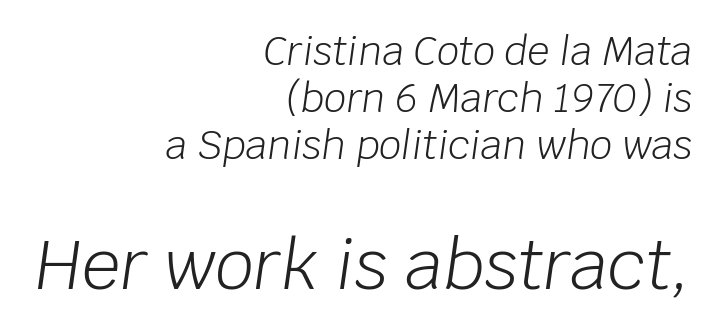
The face used here appears at its bigger size in the lower chunk. Compared with typical body copy, the letter spacing here is the same. Letters rest on an invisible, unmarked baseline. Designer's note — italics engaged. Vertical stems look standard width or narrower in stroke.
